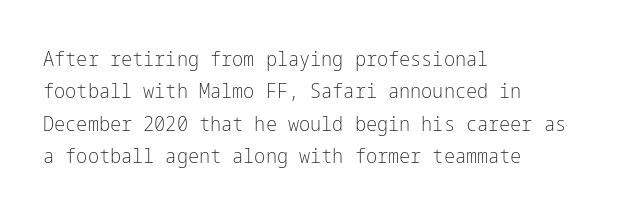
Words float on clear page, feet unadorned. Letters have the restrained weight of plain body copy at most. Horizontal alignment here is leftward, the default for most running prose. Whoever set this chose a conventional vertical rhythm. This sample uses an upright cut, with every glyph sitting square on the baseline.
